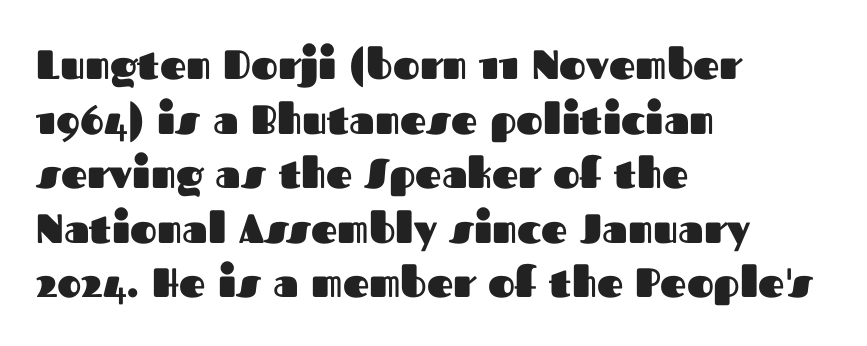
Q: Is the text bold? A: Yes.
Q: Is the text italic (slanted)? A: No, it is upright.
Q: Is the typeface a serif or a sans-serif typeface? A: Sans-serif.
Q: Is the text underlined? A: No.
Q: How is the paragraph aligned? A: Left-aligned.
Q: Is the spacing between letters normal or unusually wide? A: Normal.
Q: Is the spacing between lines tight, normal or loose? A: Normal.
Q: Width (condensed, normal, or wide)? A: Normal.
Q: Stroke contrast? A: Medium.
Q: x-height? A: Medium.
Q: Monospaced? A: No.
